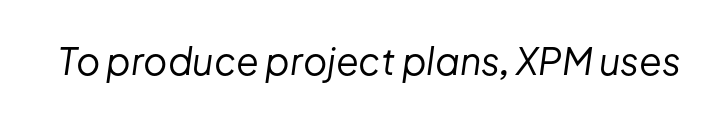
The image shows 37 px regular-weight type, italic (leaning right); set normal letter spacing, not underlined; low stroke contrast and a medium x-height.
